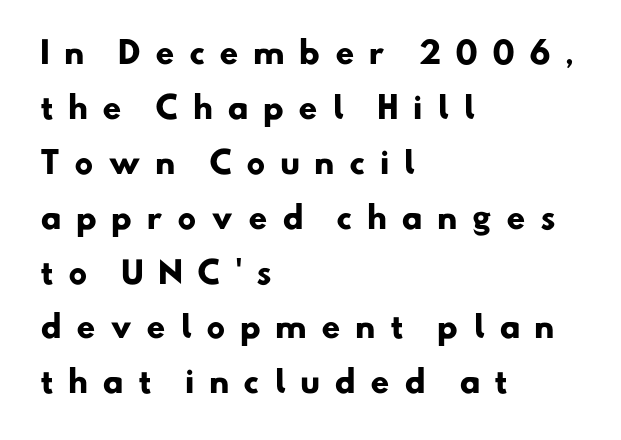
The image shows 30 px heavy sans-serif type; set left-aligned, line spacing 1.83x, unusually wide letter spacing (+0.47 em), not underlined; low stroke contrast and a small x-height.
